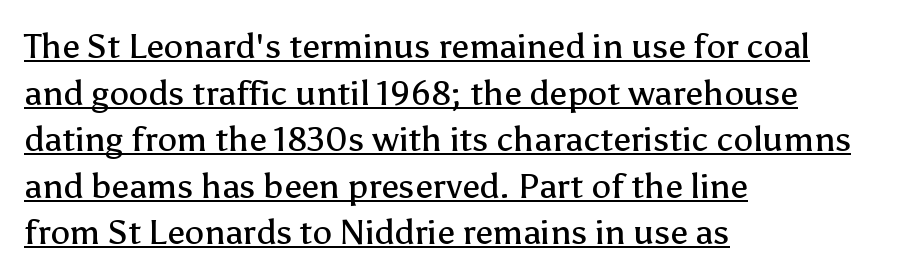
{"serif": "no", "italic": "no", "bold": "no", "weight": "regular", "width": "normal", "stroke_contrast": "low", "x_height": "medium", "monospaced": "no", "underline": "yes", "align": "left", "line_spacing": "normal", "line_spacing_ratio": 1.33, "letter_spacing": "normal", "letter_spacing_em": 0.0, "glyph_px": 35}
